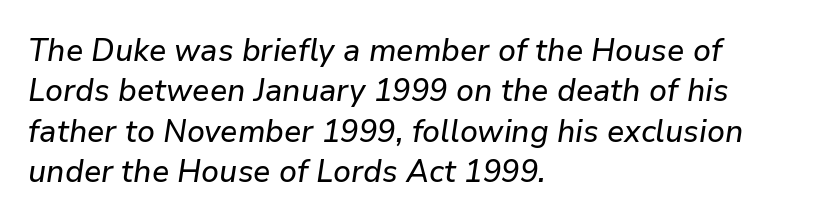
Q: Is the text italic (slanted)? A: Yes, it leans right by about 9 degrees.
Q: Is the text underlined? A: No.
Q: How is the paragraph aligned? A: Left-aligned.
Q: Is the spacing between letters normal or unusually wide? A: Normal.
Q: Is the spacing between lines tight, normal or loose? A: Normal.
Q: Width (condensed, normal, or wide)? A: Normal.
Q: Stroke contrast? A: Low.
Q: x-height? A: Medium.
Q: Monospaced? A: No.
